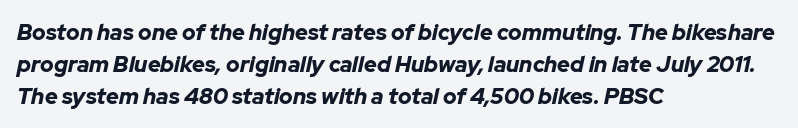
Observe the lean: these are italic letterforms. Short and long lines alike share a common starting point at left. The specimen omits any rule beneath the text block's lines. Does the weight exceed regular? Yes, all the way to bold. The line-height multiplier appears to be the usual default. Letter spacing: default.
